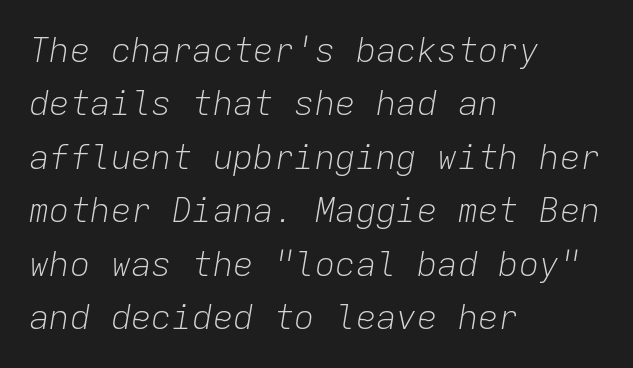
{"italic": "yes", "lean": "right", "slant_degrees": 9, "bold": "no", "weight": "light", "width": "normal", "stroke_contrast": "low", "x_height": "medium", "monospaced": "yes", "underline": "no", "align": "left", "line_spacing": "normal", "line_spacing_ratio": 1.57, "letter_spacing": "normal", "letter_spacing_em": 0.0, "glyph_px": 34}
